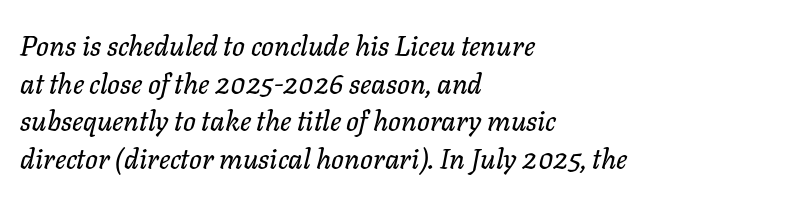
The image shows 28 px text type, italic (leaning right); set left-aligned, normal line spacing (1.34x), normal letter spacing, not underlined; low stroke contrast and a medium x-height.
